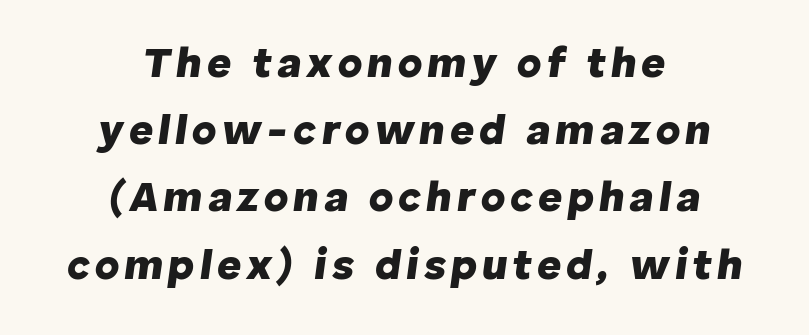
The glyphs are unaccompanied by any horizontal stroke below them. The passage shown stacks its lines at a standard gap. The text carries the slant typical of an italic or oblique font. Short and long lines alike share a common midpoint.
